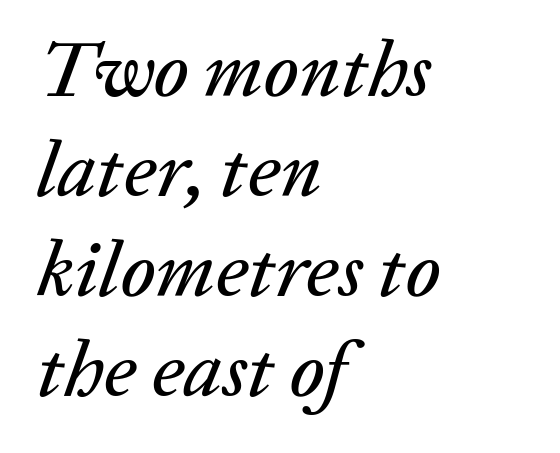
When letters slant like this, we call the style italic. Decoration check: the copy has no underline. There is no visible air inserted between adjacent glyphs. Do the characters align in a grid? No, the font is proportional. The lines are quadded left.
